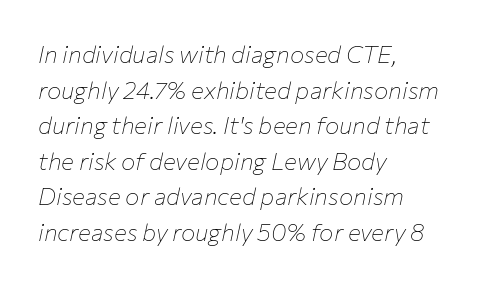
{"italic": "yes", "lean": "right", "slant_degrees": 12, "bold": "no", "underline": "no", "align": "left", "line_spacing": "normal", "line_spacing_ratio": 1.48, "letter_spacing": "normal", "letter_spacing_em": 0.0, "glyph_px": 24}
